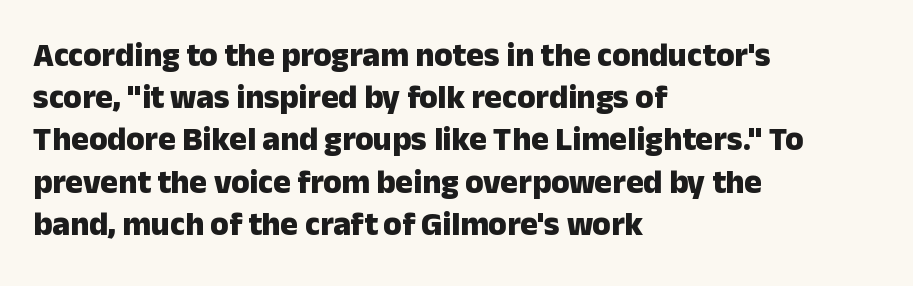
What stands out about the letter spacing? Nothing — it is the standard amount. Grotesque or geometric, the face here clearly has no serifs. On the weight axis this lands at bold, roughly 700. Each letter keeps its own natural width here, so spacing adapts to shape.
